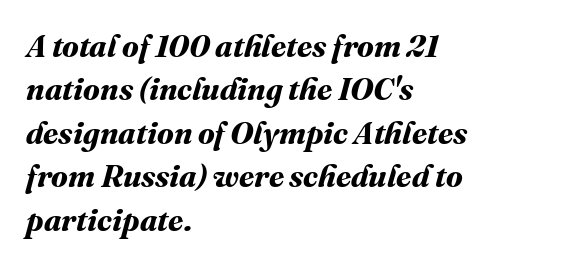
{"bold": "yes", "weight": "bold", "width": "normal", "stroke_contrast": "medium", "x_height": "medium", "monospaced": "no", "underline": "no", "align": "left", "line_spacing": "normal", "line_spacing_ratio": 1.4, "letter_spacing": "normal", "letter_spacing_em": 0.0, "glyph_px": 31}
